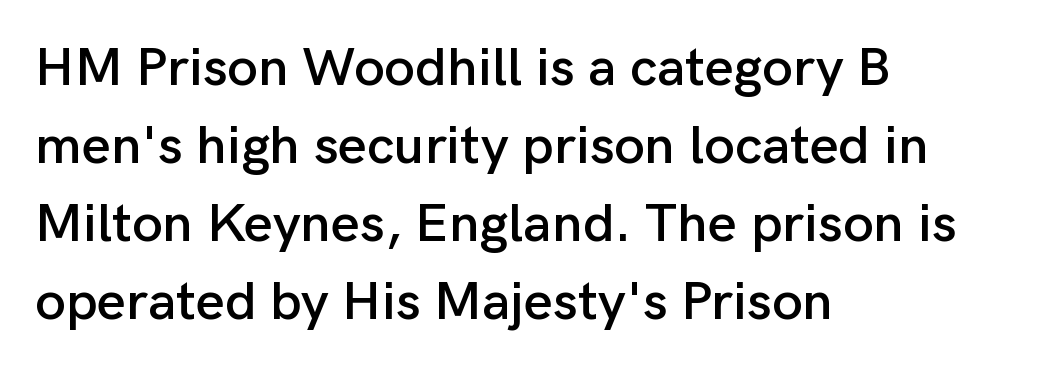
The image shows 55 px sans-serif type, upright; set left-aligned, normal line spacing (1.42x), normal letter spacing, not underlined; low stroke contrast and a medium x-height.
